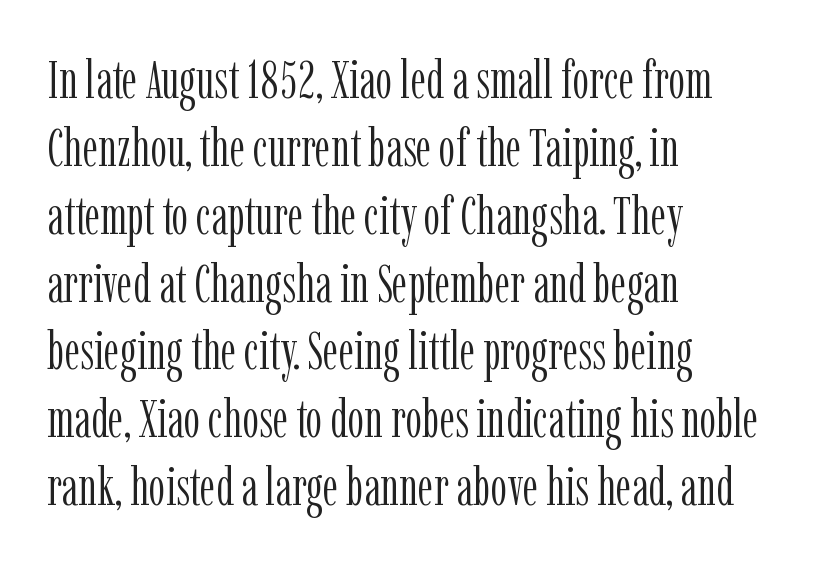
Q: Is the text bold? A: No.
Q: Is the text italic (slanted)? A: No, it is upright.
Q: Is the typeface a serif or a sans-serif typeface? A: Serif.
Q: Is the text underlined? A: No.
Q: How is the paragraph aligned? A: Left-aligned.
Q: Is the spacing between letters normal or unusually wide? A: Normal.
Q: Is the spacing between lines tight, normal or loose? A: Normal.
Q: Width (condensed, normal, or wide)? A: Condensed.
Q: Stroke contrast? A: Low.
Q: x-height? A: Medium.
Q: Monospaced? A: No.
